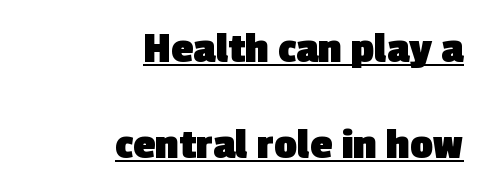
Whoever set this chose breathing room over compactness in the vertical rhythm. This rendering employs a face without finishing strokes, i.e., a sans-serif. Line ends are locked; line starts wander. No extra tracking has been applied to these lines. Check the space under the baseline: a stroke is drawn there.
